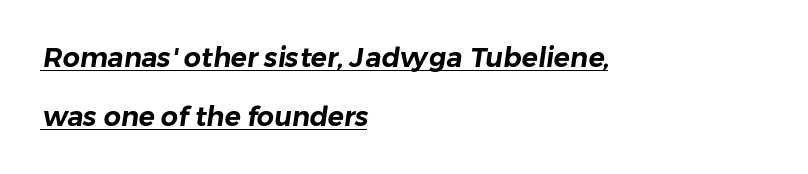
The image shows 27 px text type; set left-aligned, loose line spacing (2.18x), normal letter spacing, underlined.
